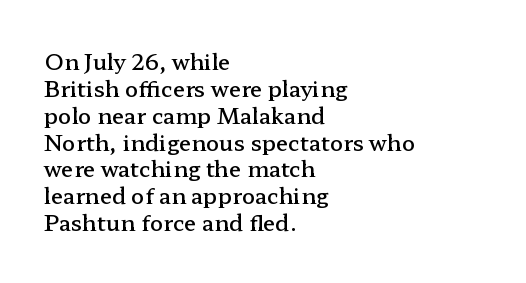
Q: Is the text bold? A: Semi-bold.
Q: Is the text italic (slanted)? A: No, it is upright.
Q: Is the text underlined? A: No.
Q: How is the paragraph aligned? A: Left-aligned.
Q: Is the spacing between letters normal or unusually wide? A: Normal.
